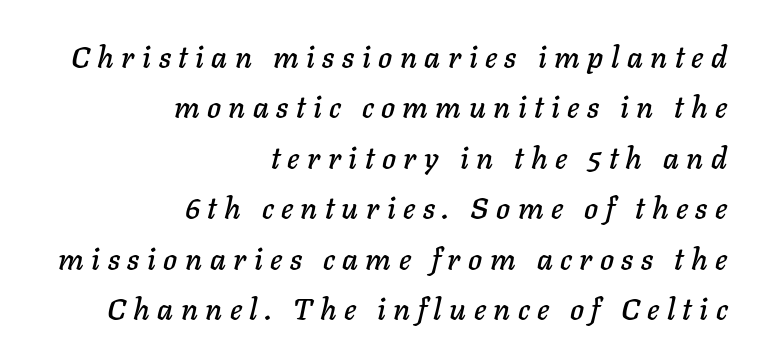
Q: Is the text italic (slanted)? A: Yes, it leans right by about 11 degrees.
Q: Is the text underlined? A: No.
Q: How is the paragraph aligned? A: Right-aligned.
Q: Is the spacing between letters normal or unusually wide? A: Unusually wide.
Q: Is the spacing between lines tight, normal or loose? A: Normal.
Q: Width (condensed, normal, or wide)? A: Normal.
Q: Stroke contrast? A: Low.
Q: x-height? A: Medium.
Q: Monospaced? A: No.
